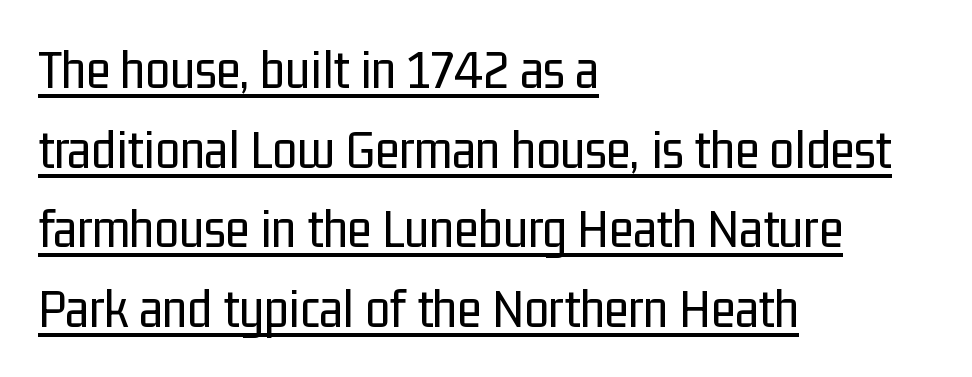
The image shows 56 px regular-weight, condensed sans-serif type, upright; set left-aligned, normal line spacing (1.42x), normal letter spacing, underlined; low stroke contrast and a medium x-height.
